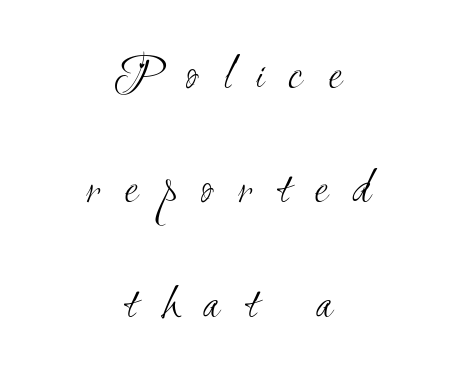
Q: Is the text bold? A: No.
Q: Is the typeface a serif or a sans-serif typeface? A: Sans-serif.
Q: Is the text underlined? A: No.
Q: How is the paragraph aligned? A: Centered.
Q: Is the spacing between letters normal or unusually wide? A: Unusually wide.
Q: Is the spacing between lines tight, normal or loose? A: Loose.
Q: Width (condensed, normal, or wide)? A: Condensed.
Q: Stroke contrast? A: Medium.
Q: x-height? A: Small.
Q: Monospaced? A: No.
